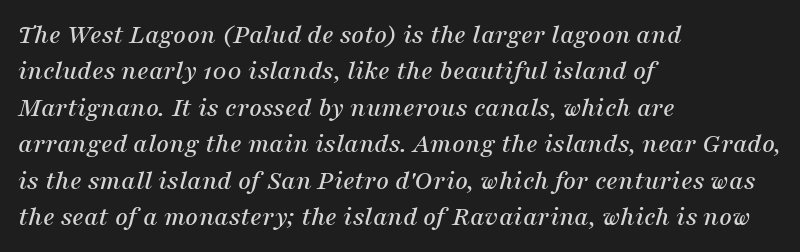
Small tapered or slab feet sit at the stroke ends, so this counts as serif. This sample has the flowing, uneven cadence of proportional lettering. The specimen omits any rule beneath the text block's lines. Successive baselines arrive at the customary interval. Italic: yes, the glyphs are oblique. Each word holds together tightly as a unit, with standard inter-letter gaps.
